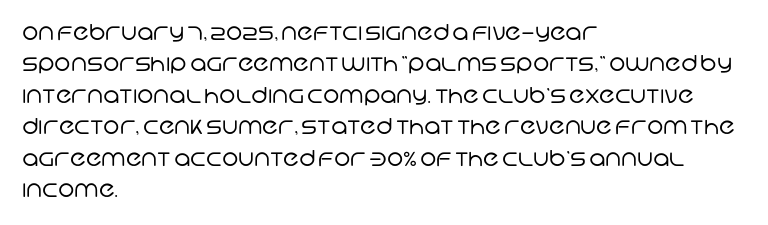
{"bold": "no", "underline": "no", "align": "left", "line_spacing": "normal", "line_spacing_ratio": 1.43, "letter_spacing": "normal", "letter_spacing_em": 0.0, "glyph_px": 22}
